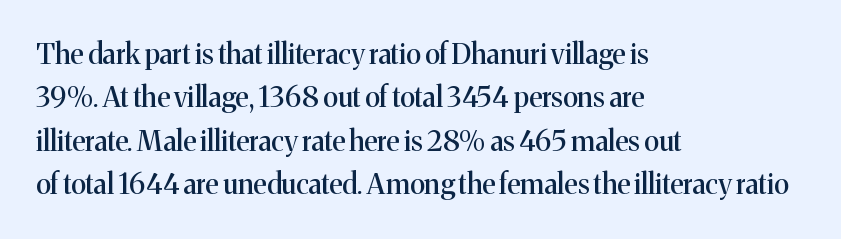
The image shows 28 px serif type, upright; set left-aligned, normal line spacing (1.55x), normal letter spacing, not underlined; medium stroke contrast and a medium x-height.
